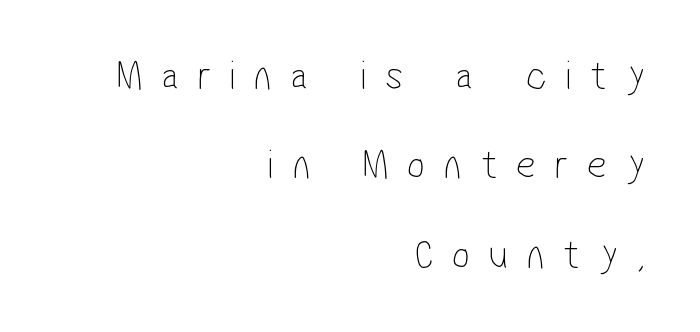
{"serif": "no", "bold": "no", "weight": "thin", "width": "condensed", "stroke_contrast": "low", "x_height": "medium", "monospaced": "no", "underline": "no", "align": "right", "line_spacing": "loose", "line_spacing_ratio": 2.13, "letter_spacing": "wide", "letter_spacing_em": 0.45, "glyph_px": 42}
